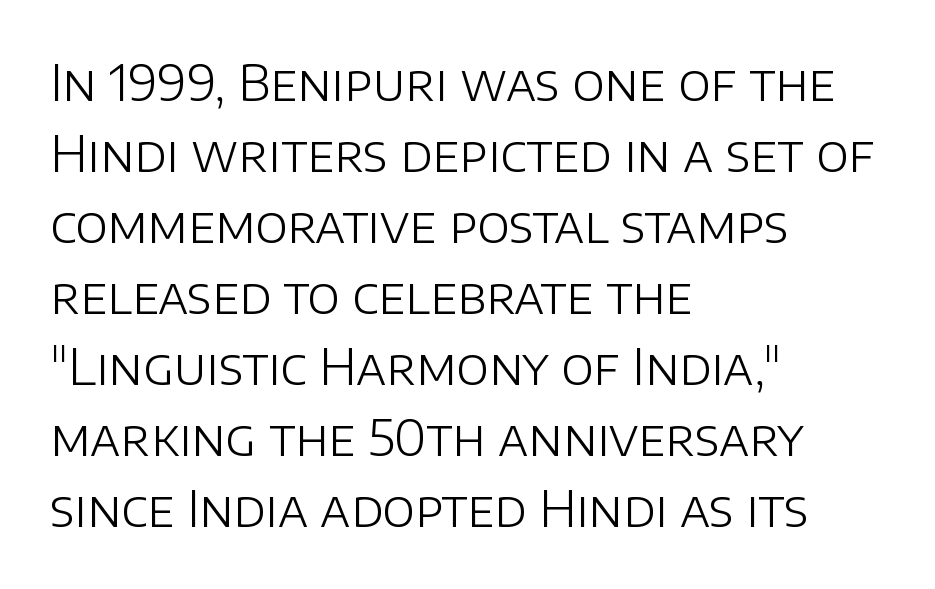
This rendering leaves character spacing at its baseline value. The space between consecutive lines is moderate. Letterform terminals end flat and unadorned throughout the passage. Letters have the restrained weight of plain body copy at most. Decoration check: the copy has no underline. The rendering anchors every line to the left-hand side.
